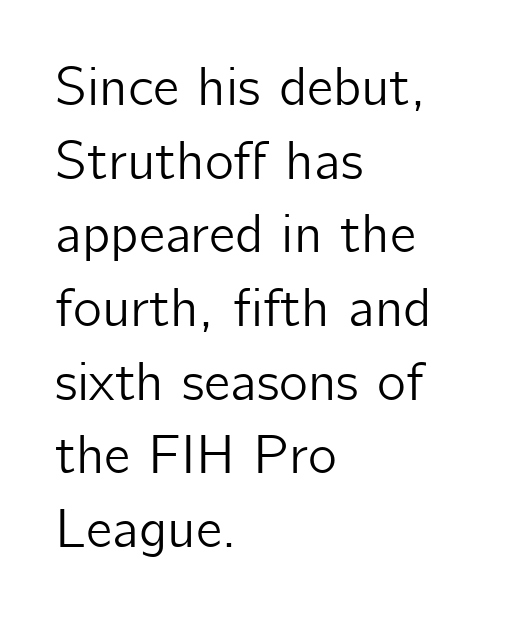
The image shows 55 px sans-serif type, upright; set left-aligned, normal line spacing (1.34x), normal letter spacing, not underlined; low stroke contrast and a medium x-height.
